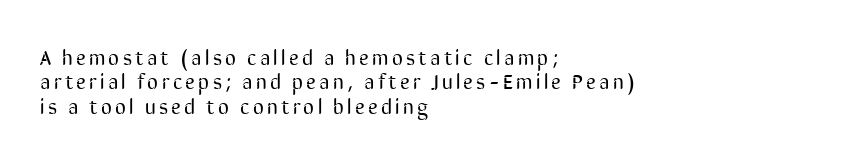
{"italic": "no", "bold": "no", "underline": "no", "align": "left", "line_spacing_ratio": 1.16, "glyph_px": 21}
